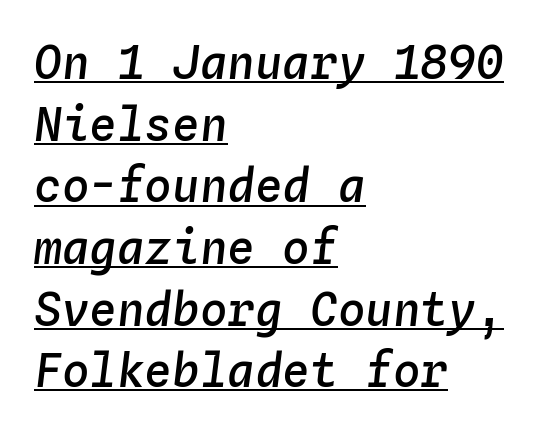
The image shows 46 px semibold type, italic (leaning right), monospaced; set left-aligned, normal line spacing (1.34x), normal letter spacing, underlined; low stroke contrast and a medium x-height.
